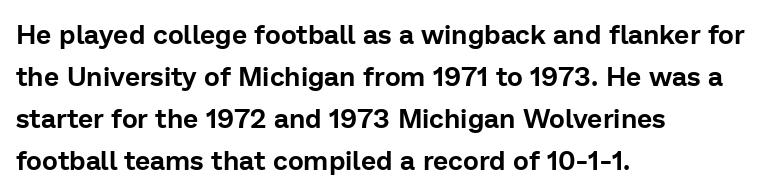
Decoration check: the copy has no underline. You can tell it's not italic because the verticals are truly vertical. Is the letter spacing exaggerated? No — it looks like the ordinary default. A classic flush-left, rag-right setting is used for this passage. Baseline-to-baseline distance is the conventional proportion of letter height.
